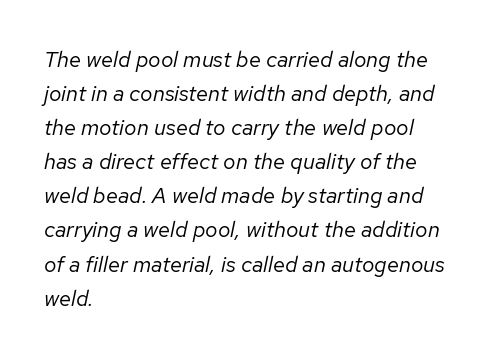
{"italic": "yes", "lean": "right", "slant_degrees": 12, "bold": "no", "underline": "no", "align": "left", "line_spacing": "normal", "line_spacing_ratio": 1.55, "letter_spacing": "normal", "letter_spacing_em": 0.0, "glyph_px": 22}
